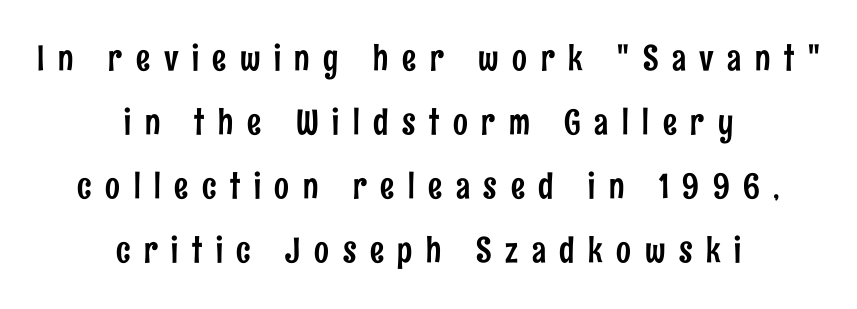
Q: Is the text italic (slanted)? A: No, it is upright.
Q: Is the typeface a serif or a sans-serif typeface? A: Sans-serif.
Q: Is the text underlined? A: No.
Q: How is the paragraph aligned? A: Centered.
Q: Is the spacing between letters normal or unusually wide? A: Unusually wide.
Q: Width (condensed, normal, or wide)? A: Condensed.
Q: Stroke contrast? A: Low.
Q: x-height? A: Medium.
Q: Monospaced? A: No.
